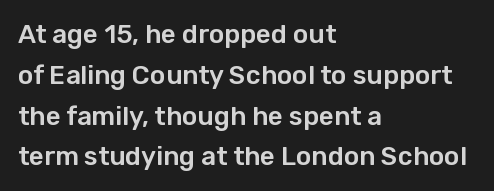
The space between consecutive lines is moderate. This sample uses plain, unmodified letter spacing. Layout note: lines flush left. No italicization has been applied; the sample stays upright. The passage shown is not underscored anywhere.
